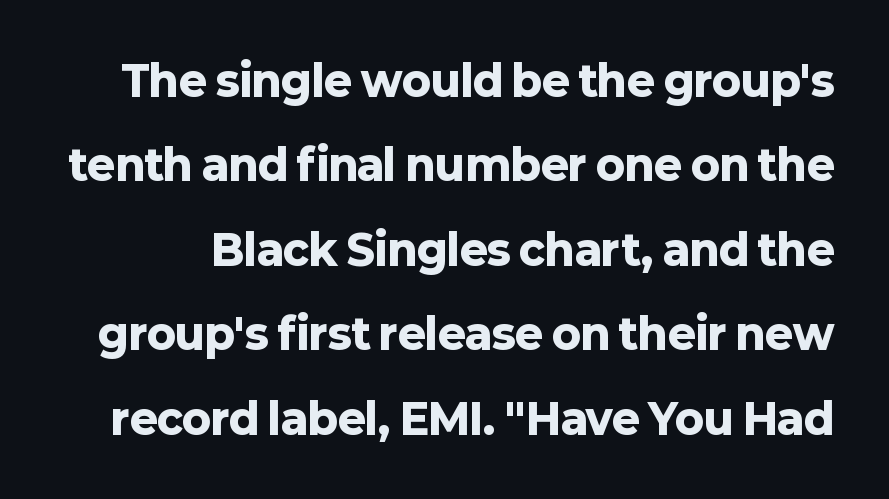
Proportional: the letters do not fall into vertical columns. The words here are not underlined. A great deal of white space separates one row of letters from the next. You can tell from the bare stems that sans-serif type was used. Caption: bold face, heavy strokes.
